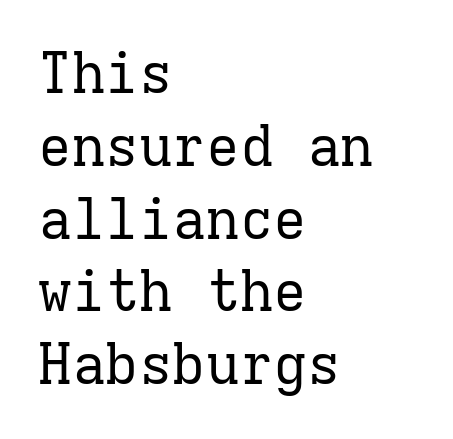
Default kerning and tracking; the words read as compact shapes. Serifs: yes, visible at the terminals of the letterforms. Fixed-width glyphs throughout — classic coding-font behaviour. Stroke thickness stays within the range of a standard reading face or lighter. The baseline area is clear. Posture: straight, roman, zero tilt.
